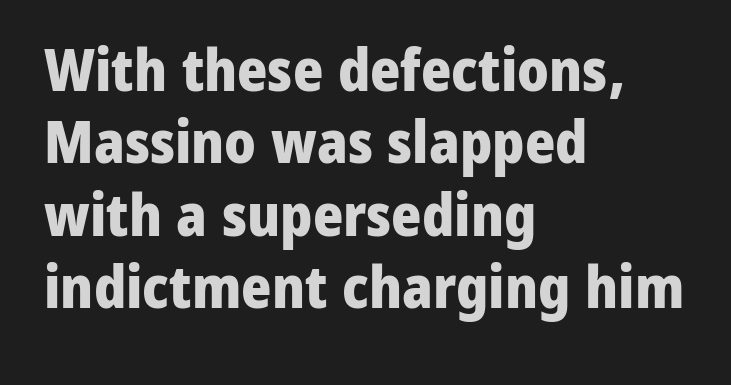
The image shows 58 px heavy sans-serif type, upright; set left-aligned, normal line spacing (1.25x), normal letter spacing, not underlined; low stroke contrast and a medium x-height.
